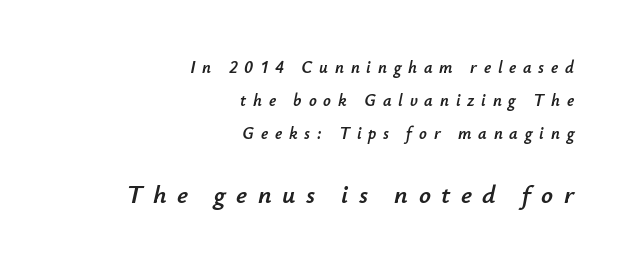
The image shows 26 px text type, italic (leaning right); set right-aligned, loose line spacing (1.94x), unusually wide letter spacing (+0.4 em), not underlined; the second (bottom) block is 1.53x larger.
